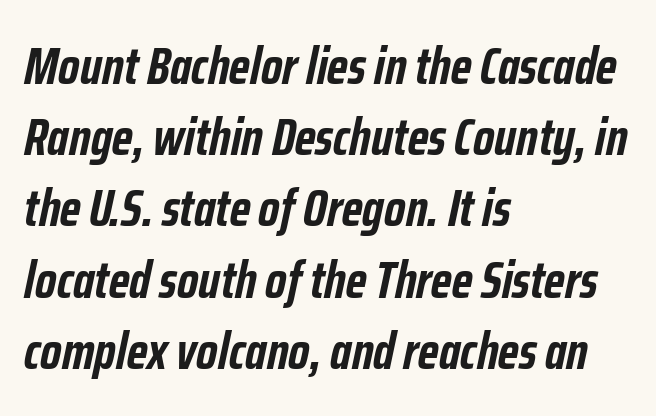
The image shows 52 px semibold, condensed type, italic (leaning right); set left-aligned, normal line spacing (1.37x), normal letter spacing, not underlined; low stroke contrast and a medium x-height.
